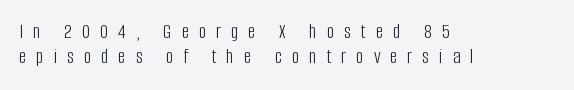
{"italic": "no", "bold": "no", "underline": "no", "align": "left", "line_spacing_ratio": 1.21, "letter_spacing": "wide", "letter_spacing_em": 0.47, "glyph_px": 21}
